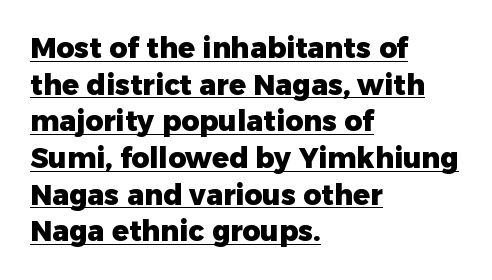
The vertical gap from one line to the next is medium. Set as a true bold cut, around the 700 mark. Left-aligned paragraph, ragged on the right. A rule runs beneath these lines of type. Words appear dense and cohesive because spacing is normal. Classification — sans serif.
